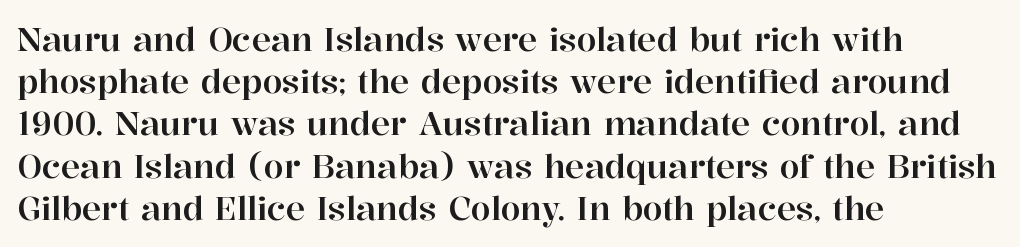
The passage is arranged the way most books set body copy — flush left. Bare-footed words on every line. This is the regular roman posture of the typeface. Does extra space separate the letters? No, they use regular spacing. Here the designer chose a conventional face with non-uniform glyph widths.
